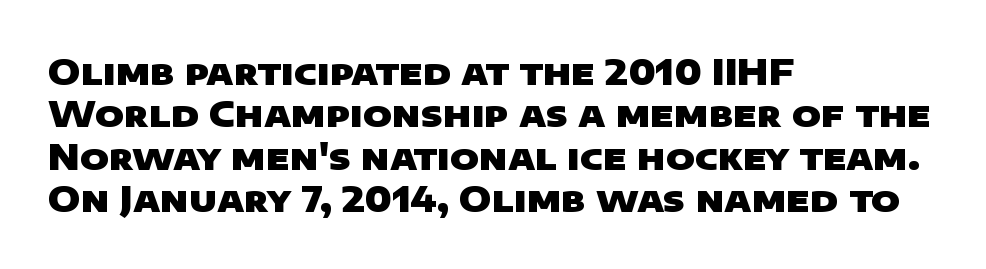
{"serif": "no", "bold": "yes", "weight": "heavy", "width": "wide", "stroke_contrast": "low", "x_height": "large", "monospaced": "no", "underline": "no", "align": "left", "line_spacing_ratio": 1.21, "letter_spacing": "normal", "letter_spacing_em": 0.0, "glyph_px": 35}
